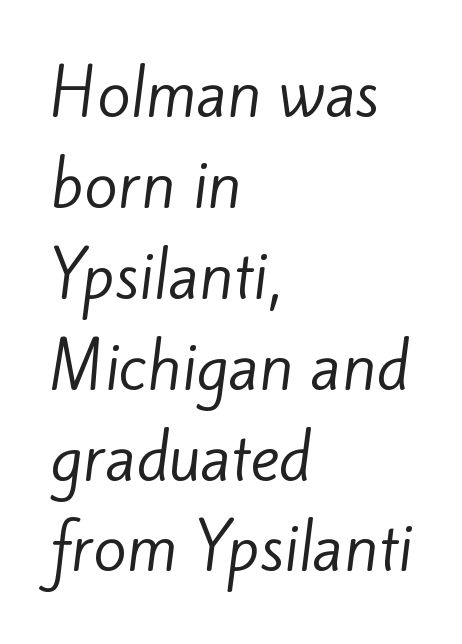
{"serif": "no", "bold": "no", "weight": "regular", "width": "normal", "stroke_contrast": "low", "x_height": "small", "monospaced": "no", "underline": "no", "align": "left", "line_spacing": "normal", "line_spacing_ratio": 1.49, "letter_spacing": "normal", "letter_spacing_em": 0.0, "glyph_px": 61}
